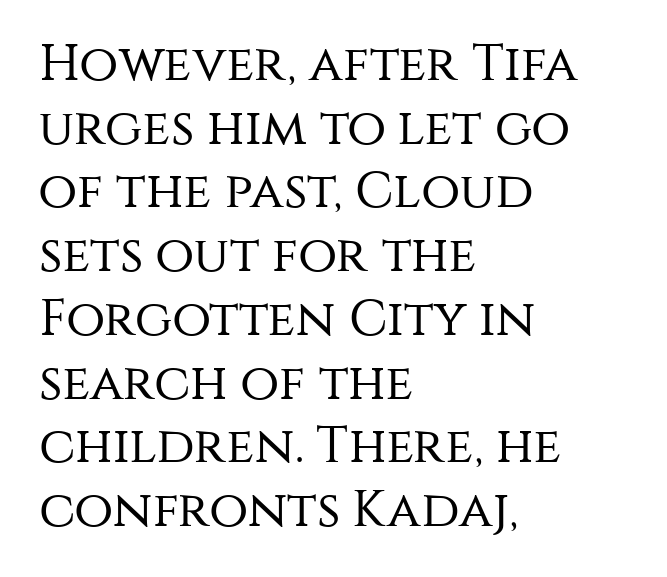
The image shows 51 px regular-weight sans-serif type, upright; set left-aligned, normal line spacing (1.25x), normal letter spacing, not underlined; medium stroke contrast and a large x-height.
